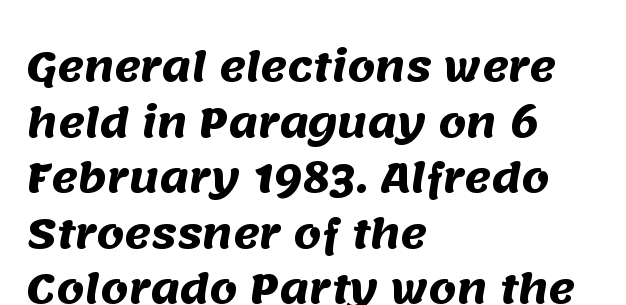
Underline: absent. Successive baselines arrive at the customary interval. Proportional: the letters do not fall into vertical columns. Tracking value appears to be zero — textbook default spacing. The letters carry no serifs — their stems end cleanly without finishing strokes. Each glyph is drawn with heavy, bold strokes.
